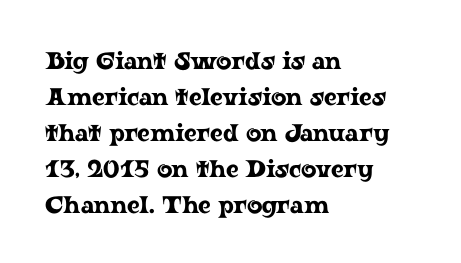
{"italic": "no", "underline": "no", "align": "left", "line_spacing": "normal", "line_spacing_ratio": 1.5, "letter_spacing": "normal", "letter_spacing_em": 0.0, "glyph_px": 24}
